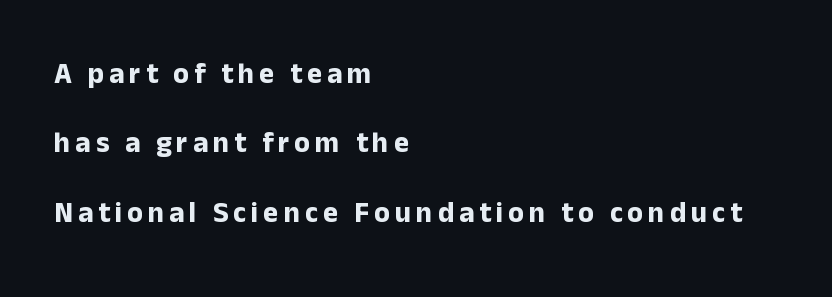
The image shows 29 px bold sans-serif type, upright; set left-aligned, loose line spacing (2.39x), not underlined; low stroke contrast and a medium x-height.
